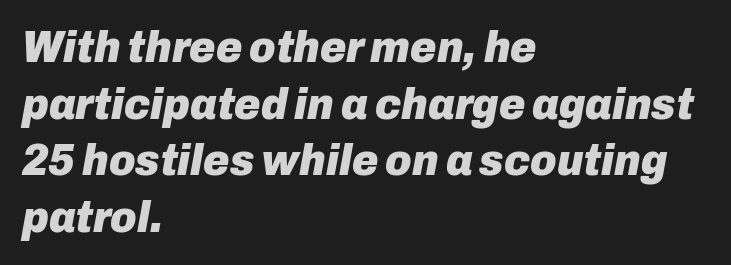
The image shows 45 px heavy type, italic (leaning right); set left-aligned, normal line spacing (1.26x), normal letter spacing, not underlined; low stroke contrast and a medium x-height.
